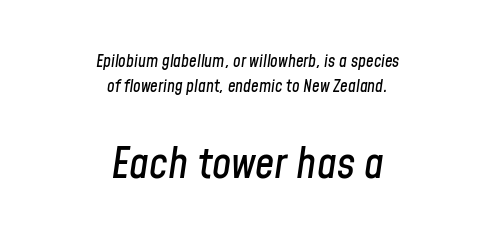
Rule under the text: the space is simply empty. This sample uses an oblique cut, with every glyph tilted off the vertical. Where is the straight margin? There isn't one; the lines are centered. Which chunk is bigger? The second one — the bottom block dwarfs the top.
